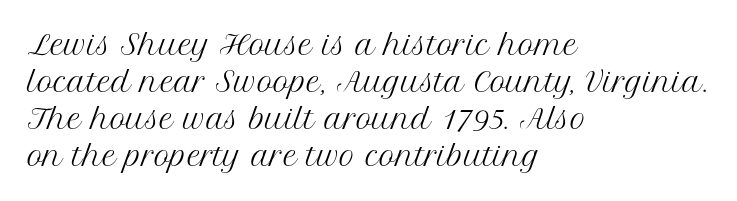
Reading down the block, your eye returns to a fixed left position each line. The rendering uses a moderate line-height, typical for paragraphs. This is not heavy type; no bold has been used. Any mark beneath the type? The region is blank. Each word holds together tightly as a unit, with standard inter-letter gaps.
